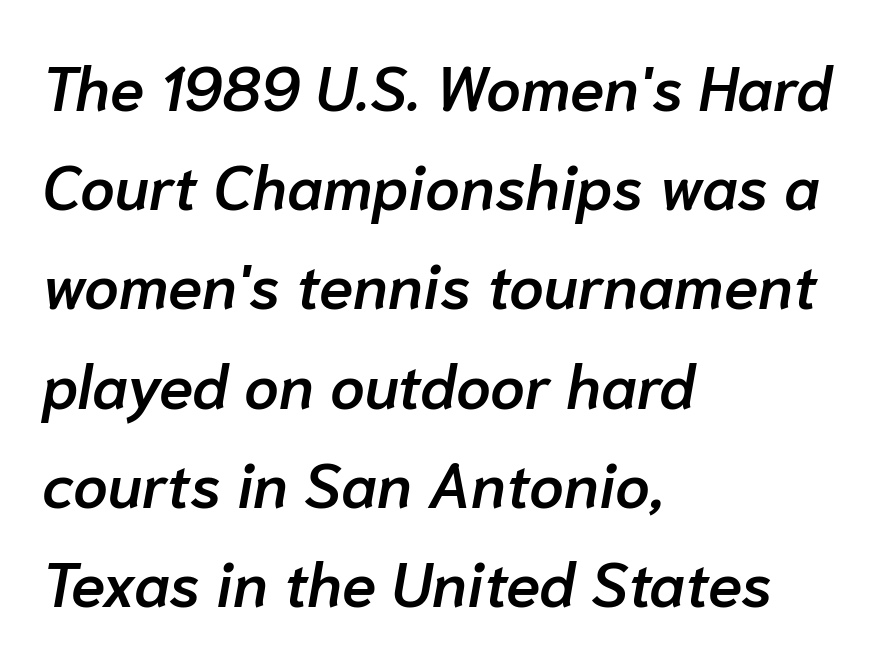
The rendering uses a semibold face; strokes are thickened but not to full bold. The text carries the slant typical of an italic or oblique font. The vertical gap from one line to the next is medium. Each row of text sits above clean, open space. There is no visible air inserted between adjacent glyphs. Think of a printed novel: that variable character pitch is what you see here.
